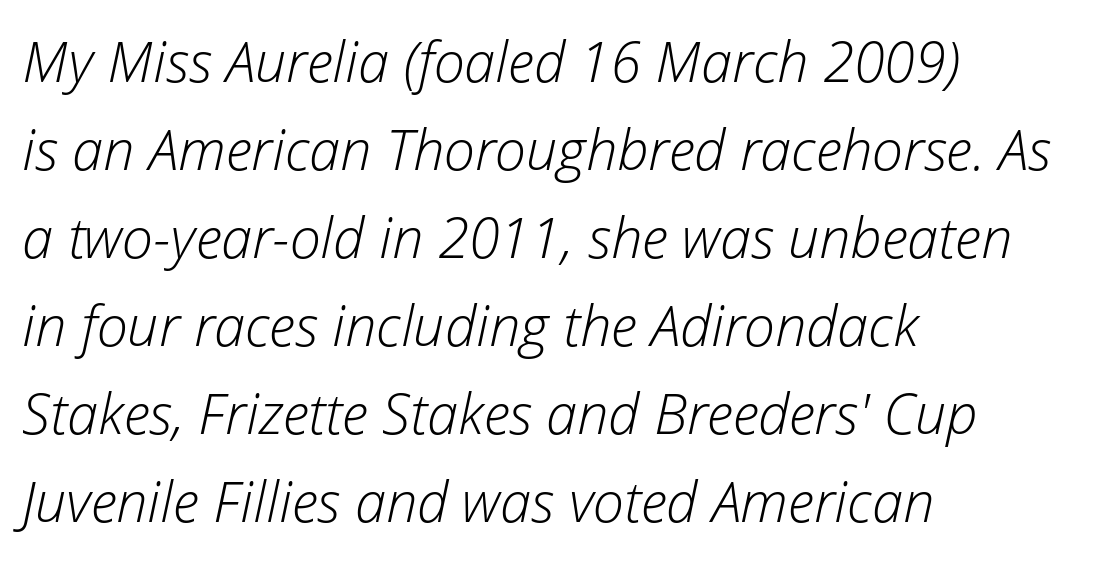
The image shows 56 px light type, italic (leaning right); set left-aligned, normal line spacing (1.57x), normal letter spacing, not underlined; low stroke contrast and a medium x-height.
